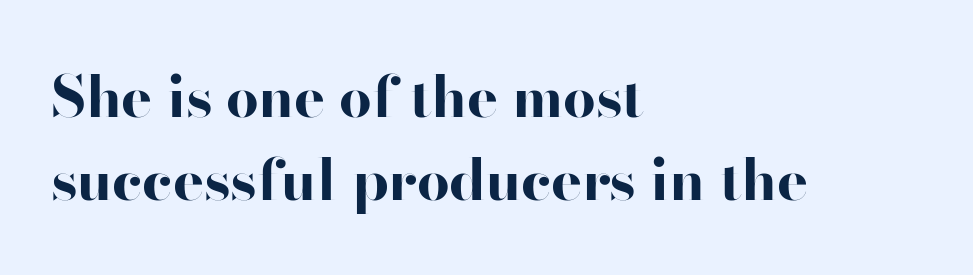
Default kerning and tracking; the words read as compact shapes. Serifs: no, the terminals of the letterforms are clean. Chunky letters — that's bold for sure. A typesetter would mark this as roman, not italic. Reading down the block, your eye returns to a fixed left position each line. A normal amount of white space separates one row of letters from the next.
